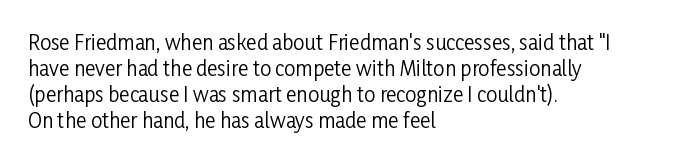
The image shows 20 px text type, upright; set left-aligned, normal line spacing (1.3x), normal letter spacing, not underlined.
